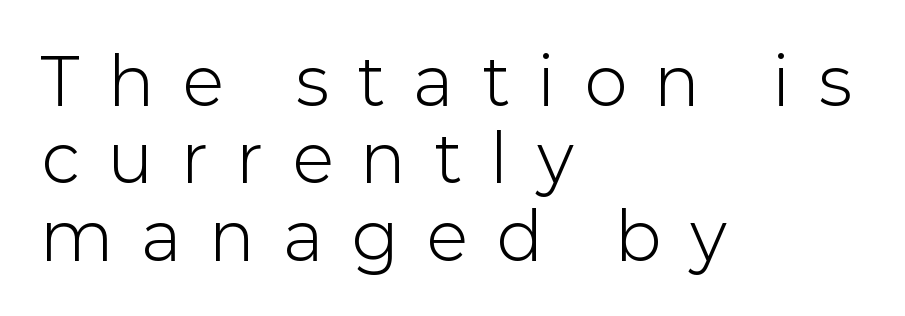
The image shows 65 px light sans-serif type, upright; set left-aligned, line spacing 1.19x, unusually wide letter spacing (+0.46 em), not underlined; low stroke contrast and a medium x-height.
